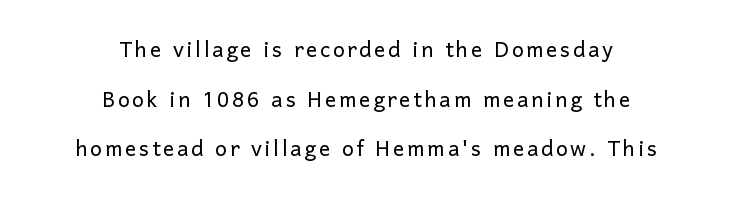
Think of a printed novel: that variable character pitch is what you see here. The rendering shows plain stroke endings on the letterforms — a sans-serif design. Every stem runs plumb, perpendicular to the baseline. Stroke thickness stays within the range of a standard reading face or lighter. Any mark beneath the type? The region is blank.
